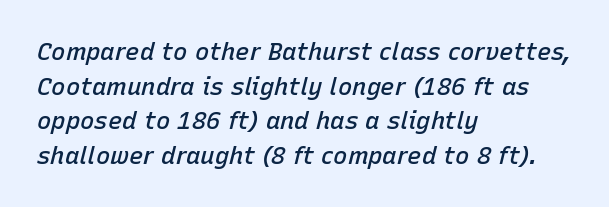
A typesetter would mark this as italic. This sample uses plain, unmodified letter spacing. Does the copy run flush right? No — it runs flush left. What's the leading like? Ordinary, nothing unusual. Every letter is mildly thick-stroked: semibold rather than bold.
